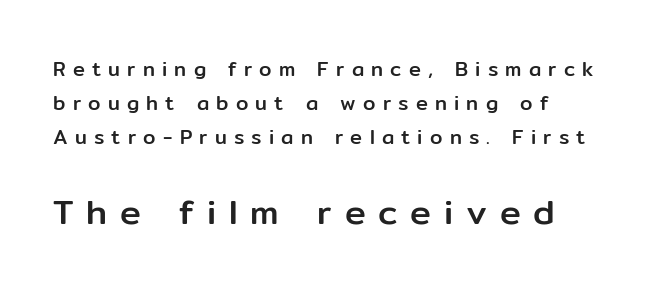
Q: Is the text italic (slanted)? A: No, it is upright.
Q: Is the typeface a serif or a sans-serif typeface? A: Sans-serif.
Q: Is the text underlined? A: No.
Q: How is the paragraph aligned? A: Left-aligned.
Q: Is the spacing between letters normal or unusually wide? A: Unusually wide.
Q: Is the spacing between lines tight, normal or loose? A: Normal.
Q: Which block of text is set in a larger size, the first (top) or the second (bottom)? A: The second (bottom) one.
Q: Width (condensed, normal, or wide)? A: Normal.
Q: Stroke contrast? A: Low.
Q: x-height? A: Medium.
Q: Monospaced? A: No.
